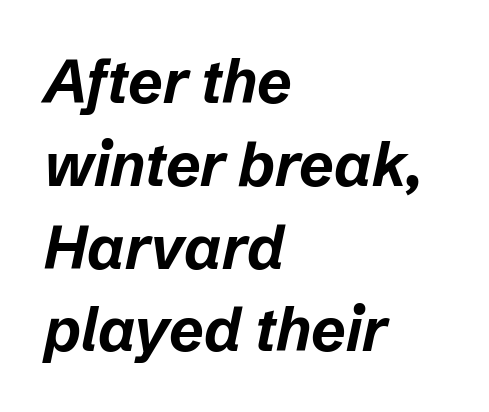
The image shows 60 px bold type, italic (leaning right); set left-aligned, normal line spacing (1.38x), normal letter spacing, not underlined; low stroke contrast and a medium x-height.
